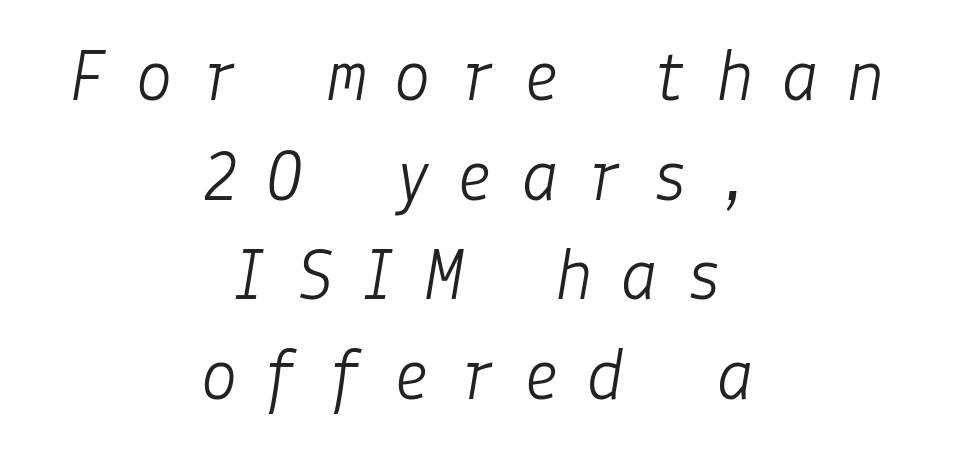
{"italic": "yes", "lean": "right", "slant_degrees": 9, "bold": "no", "weight": "light", "width": "normal", "stroke_contrast": "low", "x_height": "medium", "underline": "no", "align": "center", "line_spacing": "normal", "line_spacing_ratio": 1.31, "letter_spacing": "wide", "letter_spacing_em": 0.35, "glyph_px": 76}
